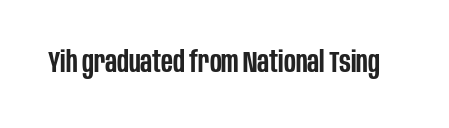
{"serif": "no", "italic": "no", "bold": "semi", "weight": "semibold", "width": "condensed", "stroke_contrast": "low", "x_height": "large", "monospaced": "no", "underline": "no", "letter_spacing": "normal", "letter_spacing_em": 0.0, "glyph_px": 30}
